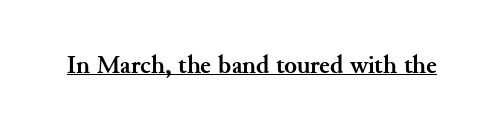
{"italic": "no", "bold": "yes", "underline": "yes", "letter_spacing": "normal", "letter_spacing_em": 0.0, "glyph_px": 26}
